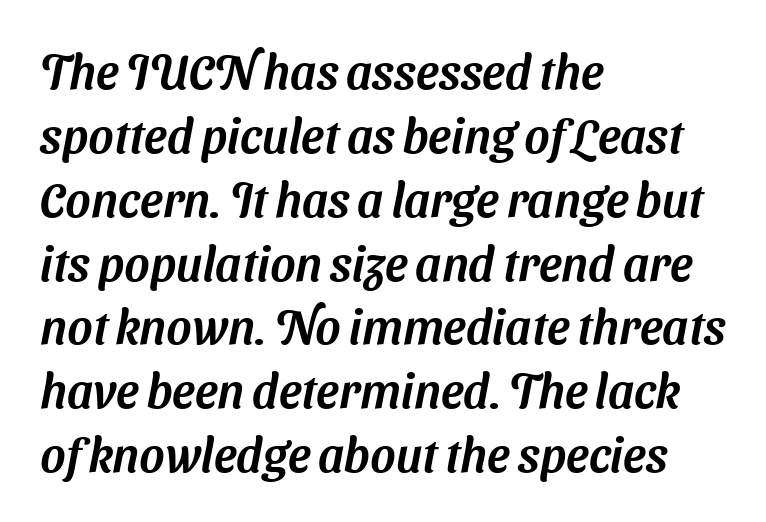
{"serif": "no", "width": "normal", "stroke_contrast": "medium", "x_height": "medium", "monospaced": "no", "underline": "no", "align": "left", "line_spacing": "normal", "line_spacing_ratio": 1.33, "letter_spacing": "normal", "letter_spacing_em": 0.0, "glyph_px": 48}
